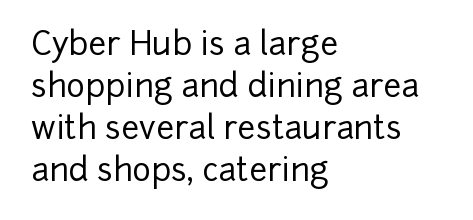
{"serif": "no", "italic": "no", "width": "normal", "stroke_contrast": "low", "x_height": "medium", "monospaced": "no", "underline": "no", "align": "left", "line_spacing": "normal", "line_spacing_ratio": 1.31, "letter_spacing": "normal", "letter_spacing_em": 0.0, "glyph_px": 32}
